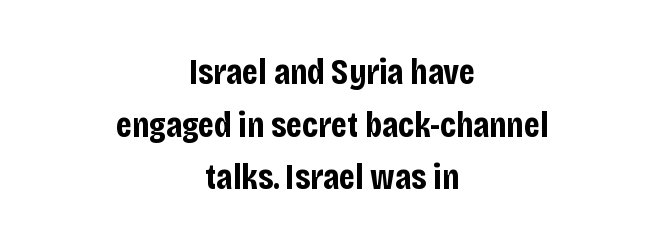
{"serif": "no", "italic": "no", "bold": "yes", "weight": "bold", "width": "condensed", "stroke_contrast": "low", "x_height": "large", "monospaced": "no", "underline": "no", "align": "center", "line_spacing": "normal", "line_spacing_ratio": 1.46, "letter_spacing": "normal", "letter_spacing_em": 0.0, "glyph_px": 36}
